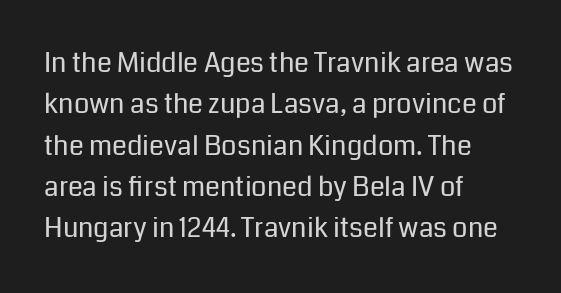
{"italic": "no", "bold": "no", "underline": "no", "align": "left", "line_spacing": "normal", "line_spacing_ratio": 1.53, "letter_spacing": "normal", "letter_spacing_em": 0.0, "glyph_px": 27}
